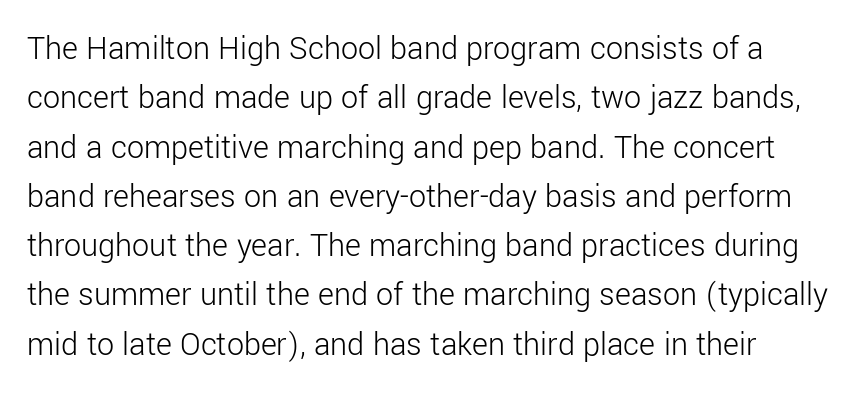
Q: Is the text bold? A: No.
Q: Is the text italic (slanted)? A: No, it is upright.
Q: Is the typeface a serif or a sans-serif typeface? A: Sans-serif.
Q: Is the text underlined? A: No.
Q: Is the spacing between letters normal or unusually wide? A: Normal.
Q: Is the spacing between lines tight, normal or loose? A: Normal.
Q: Width (condensed, normal, or wide)? A: Normal.
Q: Stroke contrast? A: Low.
Q: x-height? A: Medium.
Q: Monospaced? A: No.
